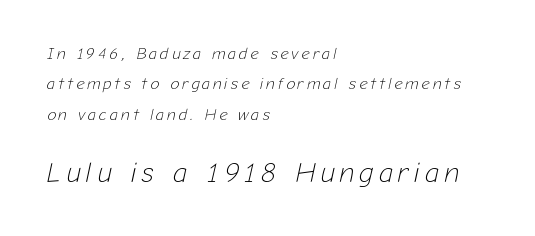
Lines of text with bare space underneath. Notice how the passage keeps a crisp vertical edge on the left only. These lines are rendered in a variable-pitch font. If you measured baseline to baseline, you'd find a long distance. Which chunk is bigger? The second one — the bottom block dwarfs the top.
